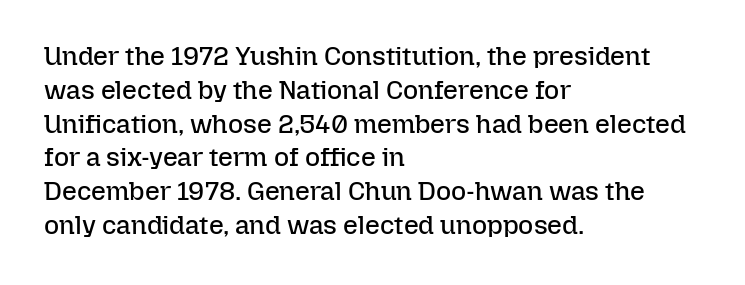
Q: Is the text bold? A: No.
Q: Is the text italic (slanted)? A: No, it is upright.
Q: Is the text underlined? A: No.
Q: How is the paragraph aligned? A: Left-aligned.
Q: Is the spacing between letters normal or unusually wide? A: Normal.
Q: Is the spacing between lines tight, normal or loose? A: Normal.
